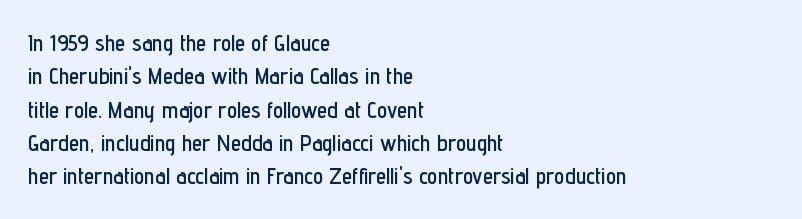
Q: Is the text italic (slanted)? A: No, it is upright.
Q: Is the text underlined? A: No.
Q: How is the paragraph aligned? A: Left-aligned.
Q: Is the spacing between letters normal or unusually wide? A: Normal.
Q: Is the spacing between lines tight, normal or loose? A: Normal.
